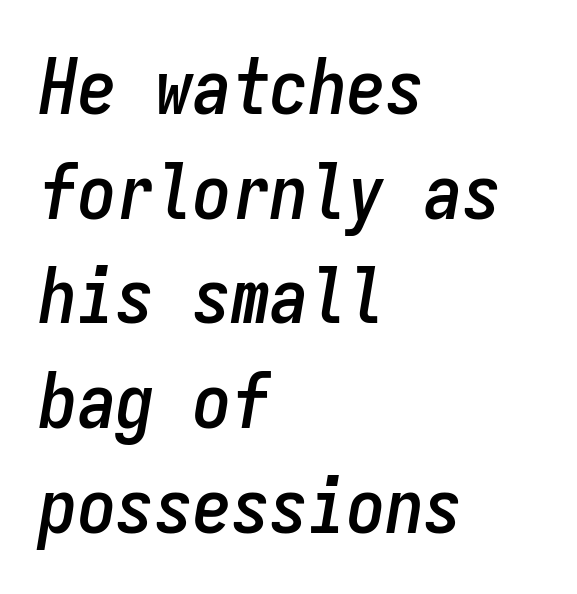
{"italic": "yes", "lean": "right", "slant_degrees": 9, "width": "condensed", "stroke_contrast": "low", "x_height": "medium", "monospaced": "yes", "underline": "no", "align": "left", "line_spacing": "normal", "line_spacing_ratio": 1.36, "letter_spacing": "normal", "letter_spacing_em": 0.0, "glyph_px": 77}
